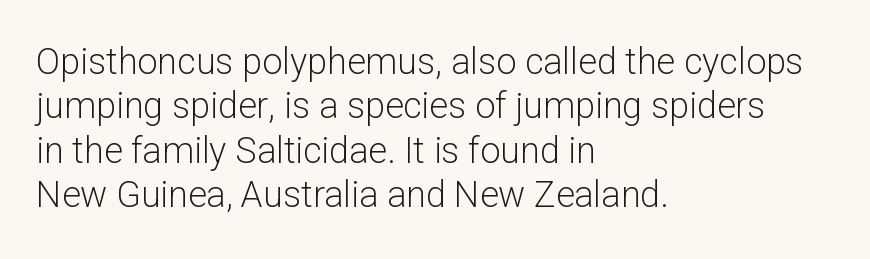
The image shows 36 px light sans-serif type, upright; set left-aligned, line spacing 1.23x, normal letter spacing, not underlined; low stroke contrast and a medium x-height.
